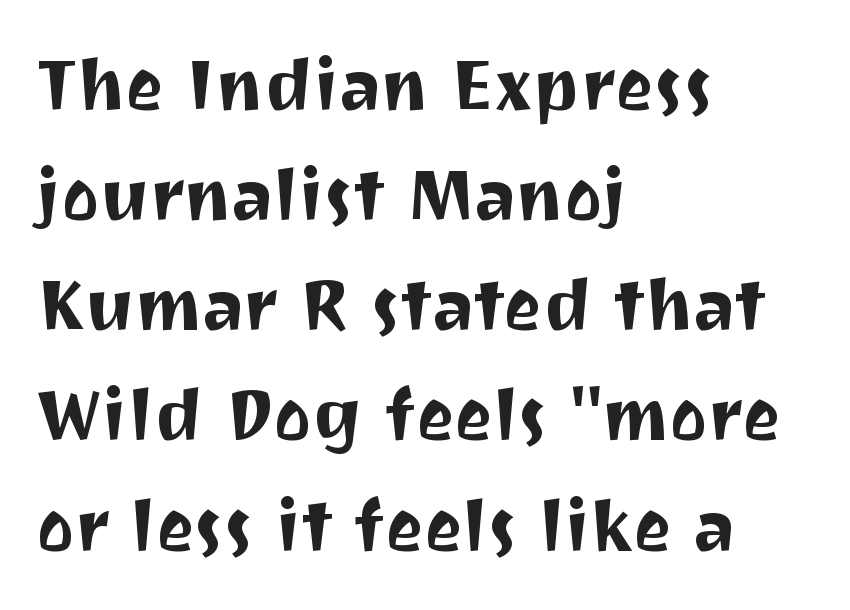
The image shows 72 px sans-serif type, upright; set left-aligned, normal line spacing (1.53x), normal letter spacing, not underlined; medium stroke contrast and a medium x-height.
